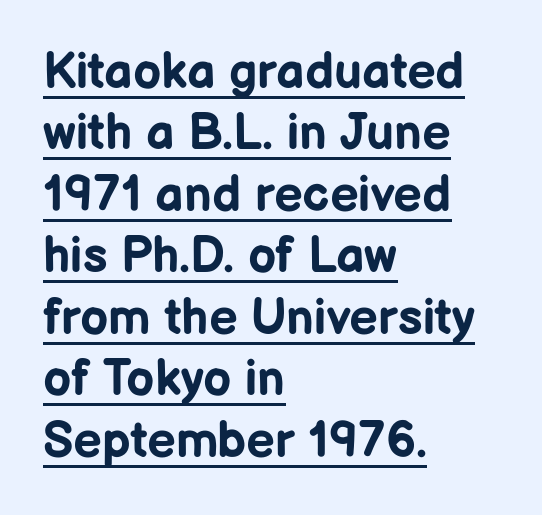
The specimen includes a rule beneath the text block's lines. Italic: no, the glyphs are upright roman. Is this a sans? Yes — the strokes have no serifs. The passage shown has conventional tracking throughout. Each line starts at the same left margin while the right side varies.
